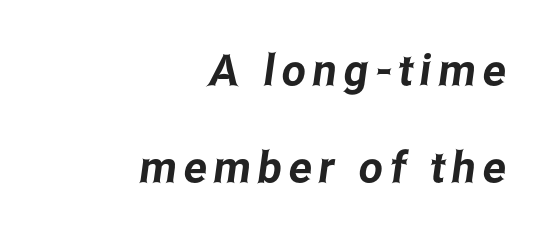
Q: Is the typeface a serif or a sans-serif typeface? A: Sans-serif.
Q: Is the text underlined? A: No.
Q: How is the paragraph aligned? A: Right-aligned.
Q: Is the spacing between lines tight, normal or loose? A: Loose.
Q: Width (condensed, normal, or wide)? A: Condensed.
Q: Stroke contrast? A: Low.
Q: x-height? A: Medium.
Q: Monospaced? A: No.
